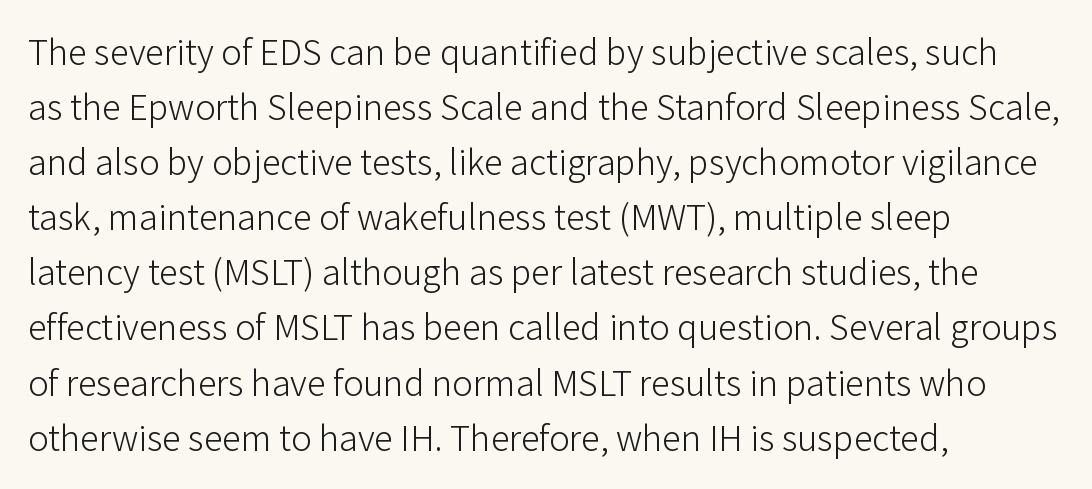
The image shows 38 px light sans-serif type, upright; set left-aligned, normal line spacing (1.45x), normal letter spacing, not underlined; low stroke contrast and a medium x-height.
